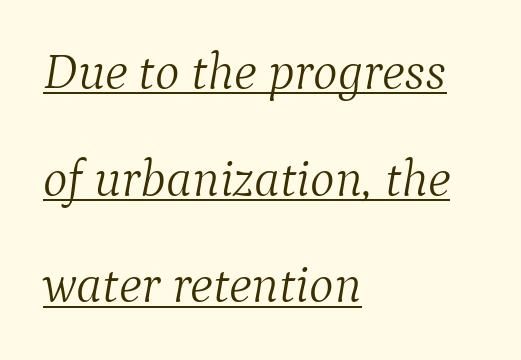
The image shows 52 px light serif type, italic (leaning right); set left-aligned, loose line spacing (2.05x), normal letter spacing, underlined; medium stroke contrast and a medium x-height.
